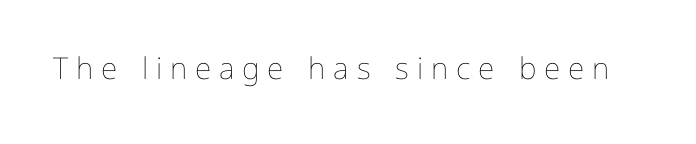
{"italic": "no", "bold": "no", "weight": "thin", "width": "normal", "stroke_contrast": "low", "x_height": "medium", "monospaced": "no", "underline": "no", "letter_spacing": "wide", "letter_spacing_em": 0.26, "glyph_px": 30}
